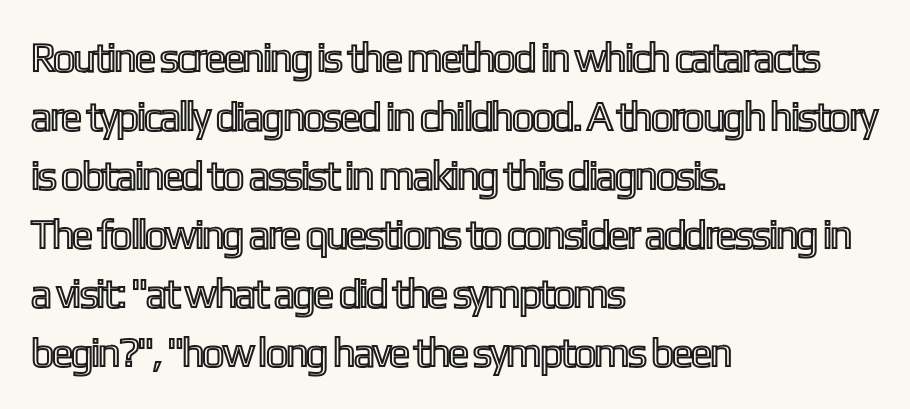
{"italic": "no", "width": "condensed", "x_height": "medium", "monospaced": "no", "underline": "no", "align": "left", "line_spacing": "normal", "line_spacing_ratio": 1.44, "letter_spacing": "normal", "letter_spacing_em": 0.0, "glyph_px": 41}
